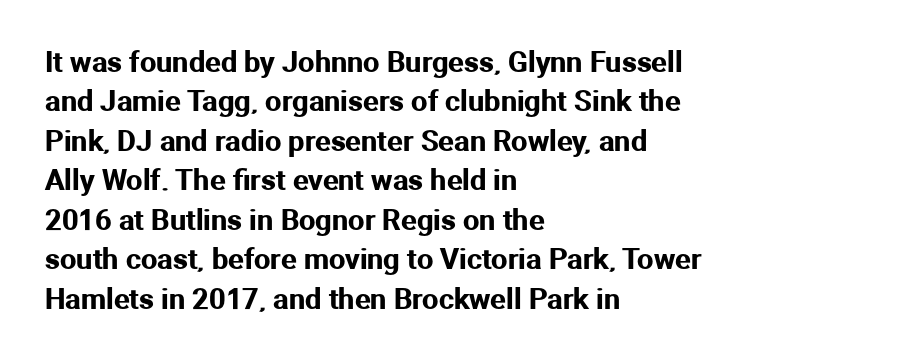
{"serif": "no", "italic": "no", "width": "normal", "stroke_contrast": "medium", "x_height": "medium", "monospaced": "no", "underline": "no", "align": "left", "line_spacing": "normal", "line_spacing_ratio": 1.36, "letter_spacing": "normal", "letter_spacing_em": 0.0, "glyph_px": 29}
